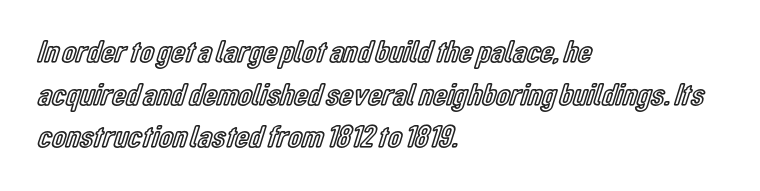
Rule under the text: the space is simply empty. Left-aligned paragraph, ragged on the right. There is no visible air inserted between adjacent glyphs. Leading: standard.
